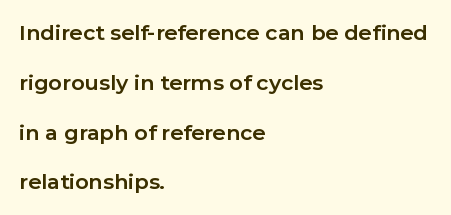
The image shows 21 px bold type, upright; set left-aligned, loose line spacing (2.37x), normal letter spacing, not underlined.
